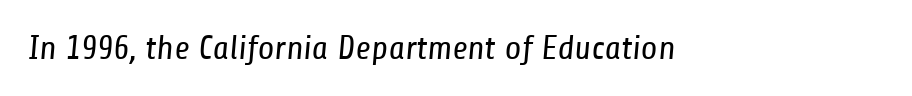
The image shows 34 px regular-weight, condensed sans-serif type; set normal letter spacing, not underlined; low stroke contrast and a medium x-height.
